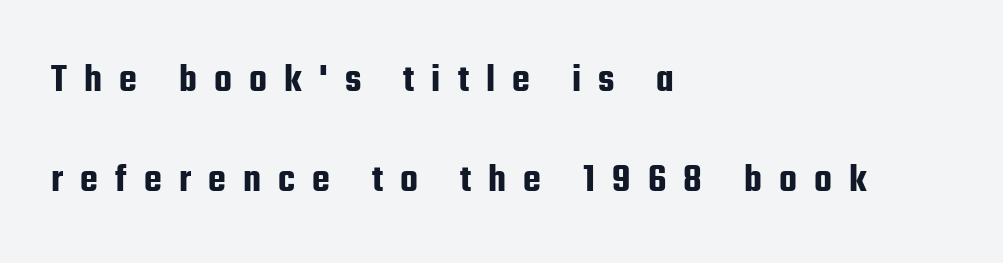
Q: Is the text italic (slanted)? A: No, it is upright.
Q: Is the typeface a serif or a sans-serif typeface? A: Sans-serif.
Q: Is the text underlined? A: No.
Q: How is the paragraph aligned? A: Left-aligned.
Q: Is the spacing between letters normal or unusually wide? A: Unusually wide.
Q: Is the spacing between lines tight, normal or loose? A: Loose.
Q: Width (condensed, normal, or wide)? A: Condensed.
Q: Stroke contrast? A: Low.
Q: x-height? A: Medium.
Q: Monospaced? A: No.
